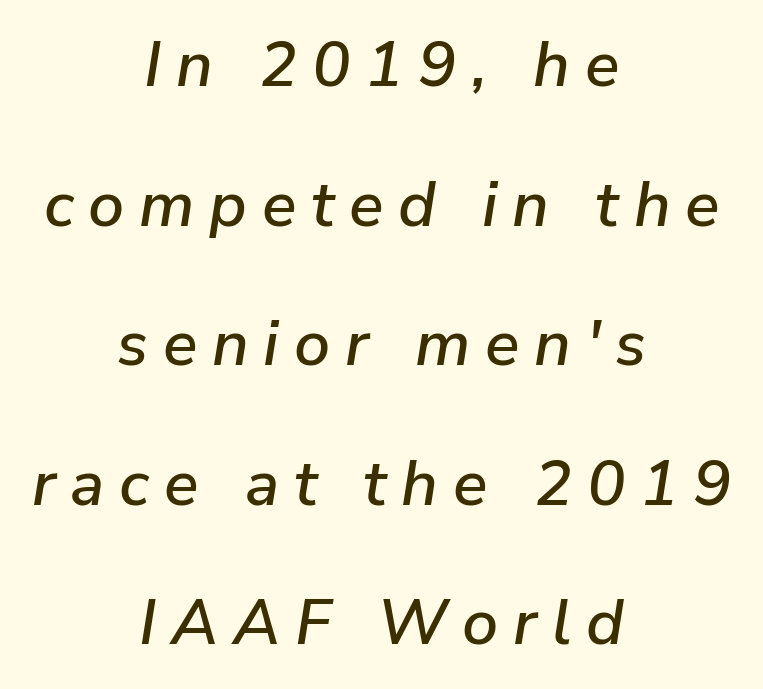
{"italic": "yes", "lean": "right", "slant_degrees": 9, "width": "normal", "stroke_contrast": "low", "x_height": "medium", "monospaced": "no", "underline": "no", "align": "center", "line_spacing": "loose", "line_spacing_ratio": 2.18, "letter_spacing": "wide", "letter_spacing_em": 0.23, "glyph_px": 64}
